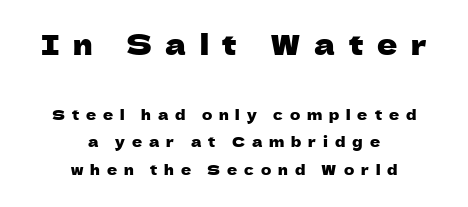
The passage shown is not underscored anywhere. This sample uses expanded letter spacing, leaving extra air between glyphs. Spacing verdict: proportional, widths tailored to each character. Quick note: not italic, upright. Quick note: interline space is abundant.
